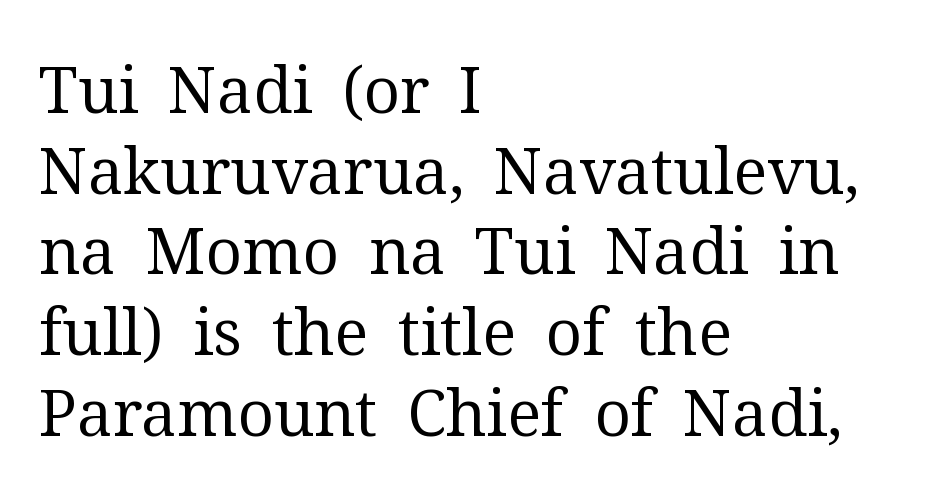
No extra ink here — the face is not bold. Every stem runs plumb, perpendicular to the baseline. In terms of letterform style, serifs are clearly present. These lines stack with their left ends in a neat column. Decoration check: the copy has no underline. Think of a printed novel: that variable character pitch is what you see here.
